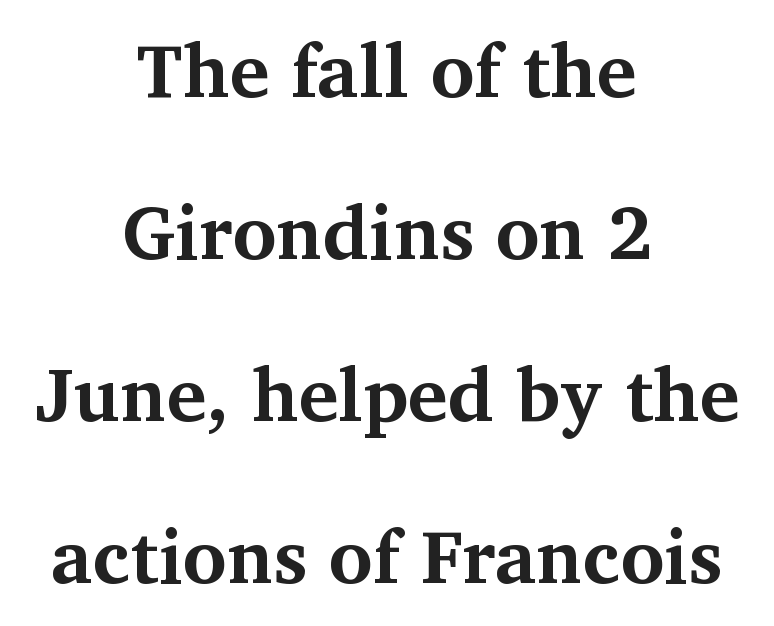
The image shows 75 px bold serif type, upright; set centered, loose line spacing (2.16x), normal letter spacing, not underlined; medium stroke contrast and a medium x-height.
